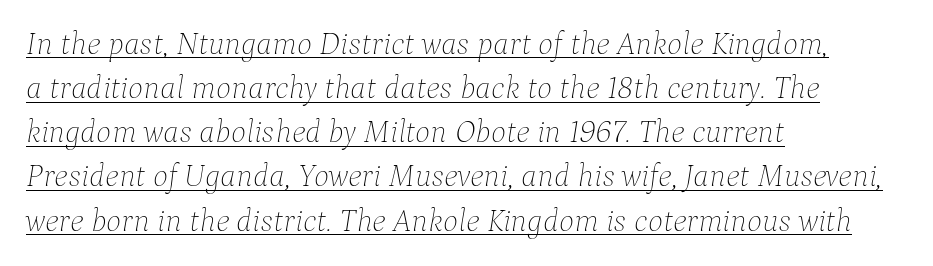
{"italic": "yes", "lean": "right", "slant_degrees": 9, "bold": "no", "weight": "thin", "width": "normal", "stroke_contrast": "low", "x_height": "medium", "monospaced": "no", "underline": "yes", "align": "left", "line_spacing": "normal", "line_spacing_ratio": 1.38, "letter_spacing": "normal", "letter_spacing_em": 0.0, "glyph_px": 32}
